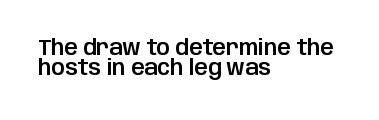
{"italic": "no", "underline": "no", "align": "left", "line_spacing": "tight", "line_spacing_ratio": 0.97, "letter_spacing": "normal", "letter_spacing_em": 0.0, "glyph_px": 21}
